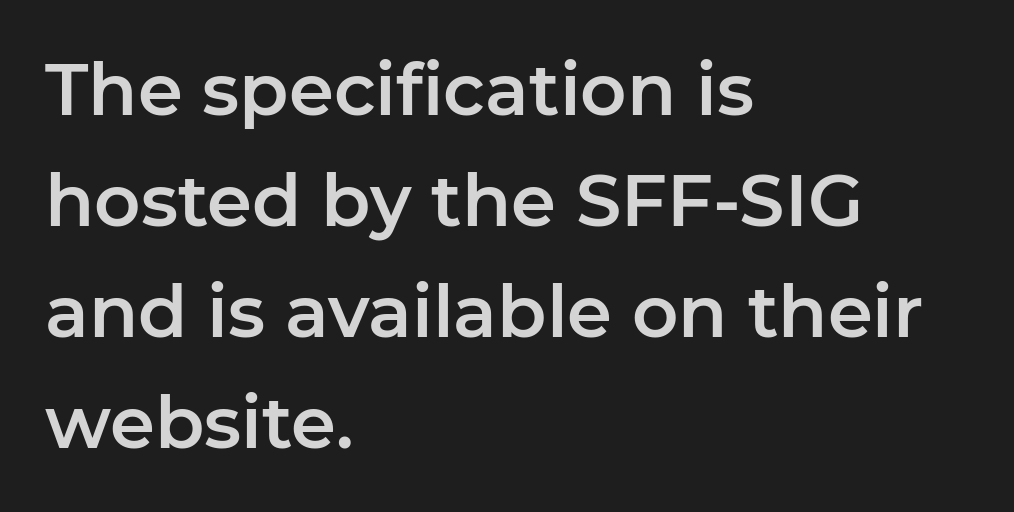
These lines were composed using upright roman letters. A normal amount of white space separates one row of letters from the next. This sample uses plain, unmodified letter spacing. Grotesque or geometric, the face here clearly has no serifs. The setting favours the left margin, as ordinary paragraphs usually do.
